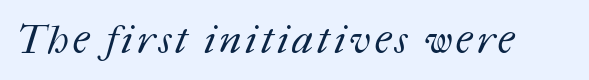
{"bold": "no", "weight": "regular", "width": "normal", "stroke_contrast": "medium", "x_height": "medium", "monospaced": "no", "underline": "no", "glyph_px": 40}
